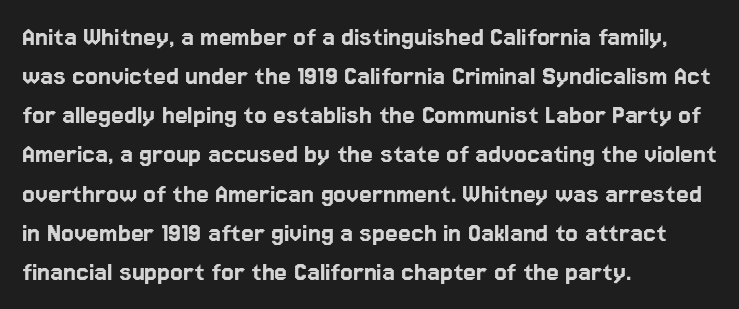
Q: Is the text italic (slanted)? A: No, it is upright.
Q: Is the typeface a serif or a sans-serif typeface? A: Sans-serif.
Q: Is the text underlined? A: No.
Q: How is the paragraph aligned? A: Left-aligned.
Q: Is the spacing between letters normal or unusually wide? A: Normal.
Q: Is the spacing between lines tight, normal or loose? A: Normal.
Q: Width (condensed, normal, or wide)? A: Normal.
Q: Stroke contrast? A: Low.
Q: x-height? A: Medium.
Q: Monospaced? A: No.
